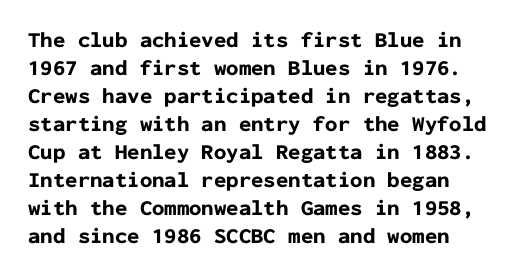
Q: Is the text bold? A: Yes.
Q: Is the text italic (slanted)? A: No, it is upright.
Q: Is the text underlined? A: No.
Q: How is the paragraph aligned? A: Left-aligned.
Q: Is the spacing between letters normal or unusually wide? A: Normal.
Q: Is the spacing between lines tight, normal or loose? A: Normal.
